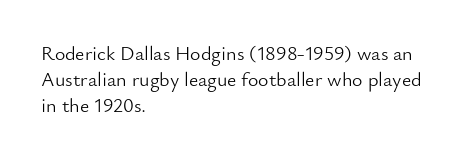
Q: Is the text bold? A: No.
Q: Is the text italic (slanted)? A: No, it is upright.
Q: Is the text underlined? A: No.
Q: How is the paragraph aligned? A: Left-aligned.
Q: Is the spacing between letters normal or unusually wide? A: Normal.
Q: Is the spacing between lines tight, normal or loose? A: Normal.
